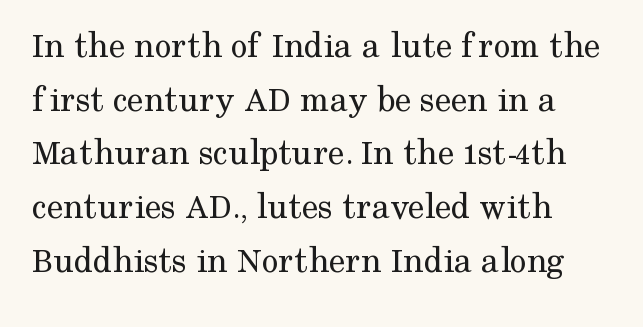
Q: Is the text bold? A: No.
Q: Is the text italic (slanted)? A: No, it is upright.
Q: Is the typeface a serif or a sans-serif typeface? A: Serif.
Q: Is the text underlined? A: No.
Q: How is the paragraph aligned? A: Left-aligned.
Q: Is the spacing between letters normal or unusually wide? A: Normal.
Q: Is the spacing between lines tight, normal or loose? A: Normal.
Q: Width (condensed, normal, or wide)? A: Normal.
Q: Stroke contrast? A: Medium.
Q: x-height? A: Medium.
Q: Monospaced? A: No.
